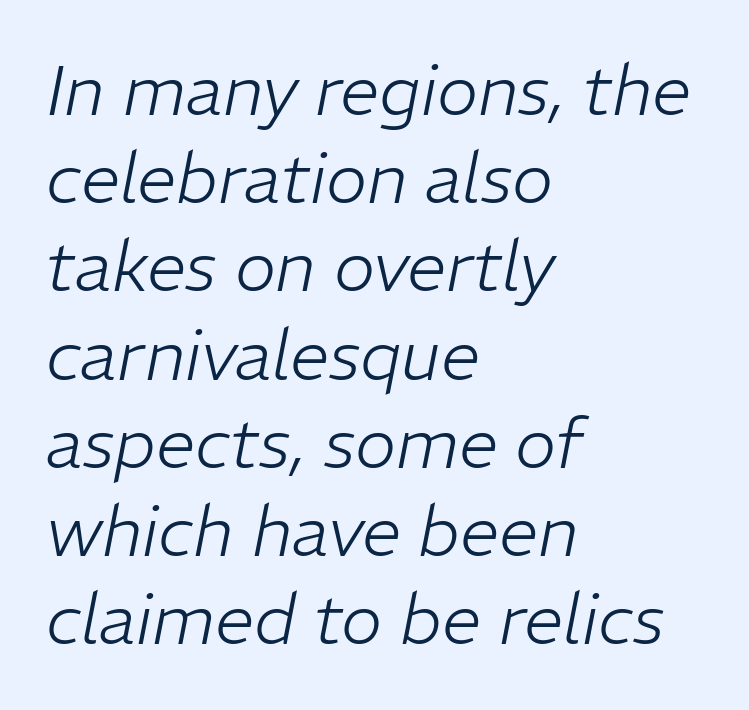
{"italic": "yes", "lean": "right", "slant_degrees": 11, "bold": "no", "weight": "light", "width": "normal", "stroke_contrast": "low", "x_height": "medium", "monospaced": "no", "underline": "no", "align": "left", "line_spacing": "normal", "line_spacing_ratio": 1.26, "letter_spacing": "normal", "letter_spacing_em": 0.0, "glyph_px": 70}
